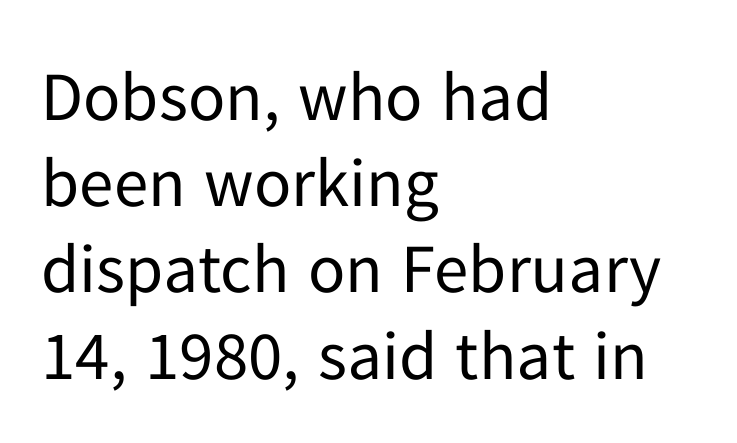
Q: Is the text bold? A: No.
Q: Is the text italic (slanted)? A: No, it is upright.
Q: Is the typeface a serif or a sans-serif typeface? A: Sans-serif.
Q: Is the text underlined? A: No.
Q: How is the paragraph aligned? A: Left-aligned.
Q: Is the spacing between letters normal or unusually wide? A: Normal.
Q: Is the spacing between lines tight, normal or loose? A: Normal.
Q: Width (condensed, normal, or wide)? A: Normal.
Q: Stroke contrast? A: Low.
Q: x-height? A: Medium.
Q: Monospaced? A: No.
